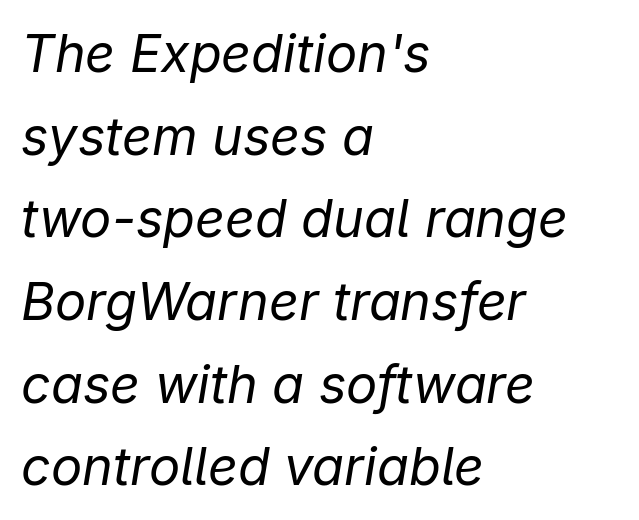
The image shows 52 px regular-weight type, italic (leaning right); set left-aligned, normal line spacing (1.59x), normal letter spacing, not underlined; low stroke contrast and a medium x-height.
